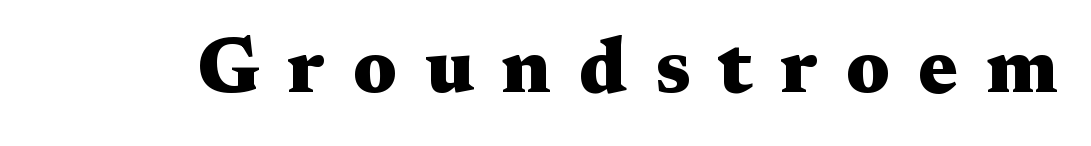
Q: Is the text bold? A: Yes.
Q: Is the text italic (slanted)? A: No, it is upright.
Q: Is the typeface a serif or a sans-serif typeface? A: Serif.
Q: Is the text underlined? A: No.
Q: Is the spacing between letters normal or unusually wide? A: Unusually wide.
Q: Width (condensed, normal, or wide)? A: Wide.
Q: Stroke contrast? A: Medium.
Q: x-height? A: Medium.
Q: Monospaced? A: No.
